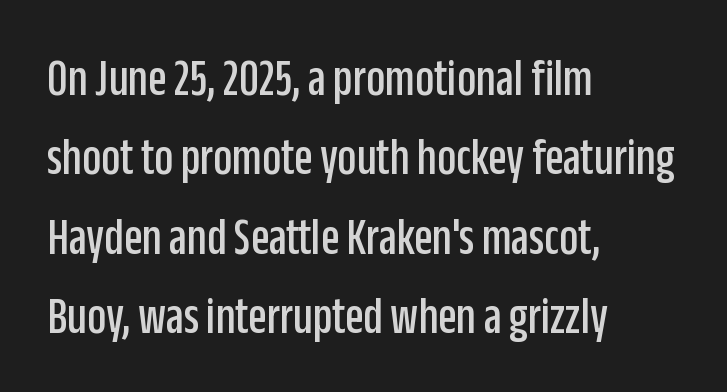
Q: Is the text italic (slanted)? A: No, it is upright.
Q: Is the typeface a serif or a sans-serif typeface? A: Sans-serif.
Q: Is the text underlined? A: No.
Q: How is the paragraph aligned? A: Left-aligned.
Q: Is the spacing between letters normal or unusually wide? A: Normal.
Q: Is the spacing between lines tight, normal or loose? A: Normal.
Q: Width (condensed, normal, or wide)? A: Condensed.
Q: Stroke contrast? A: Low.
Q: x-height? A: Large.
Q: Monospaced? A: No.
